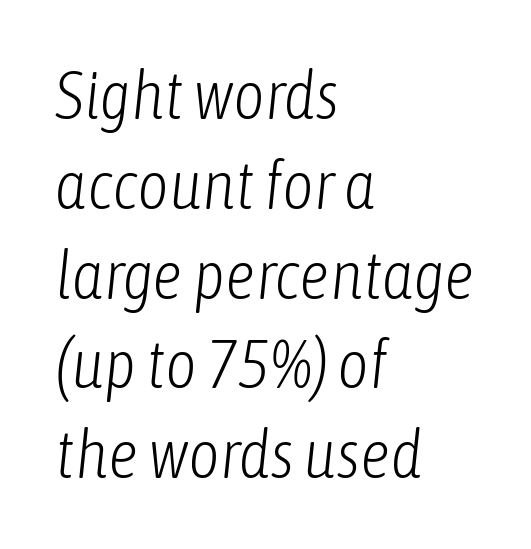
Spacing verdict: proportional, widths tailored to each character. Italic: yes, the glyphs are oblique. Regular leading. Each stroke keeps to a modest, everyday thickness or less. A bare baseline throughout the passage. The rendering keeps characters at their native spacing.
